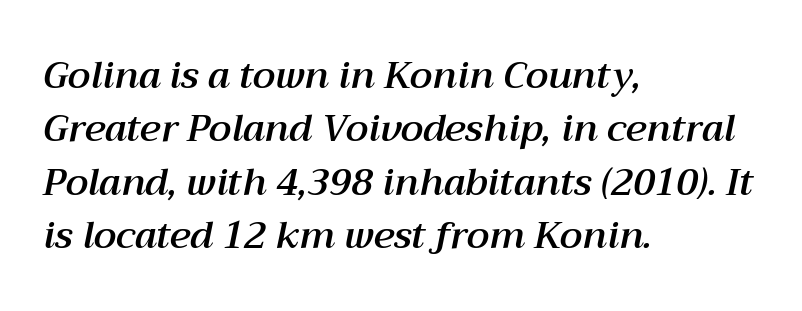
{"italic": "yes", "lean": "right", "slant_degrees": 12, "width": "normal", "stroke_contrast": "medium", "x_height": "medium", "monospaced": "no", "underline": "no", "align": "left", "line_spacing": "normal", "line_spacing_ratio": 1.44, "letter_spacing": "normal", "letter_spacing_em": 0.0, "glyph_px": 37}
